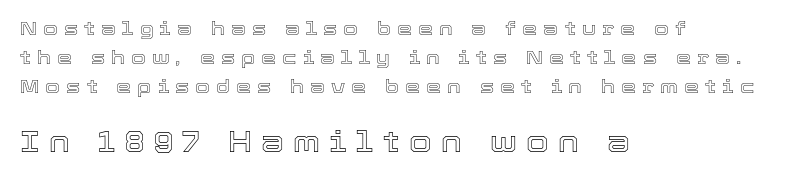
Q: Is the text italic (slanted)? A: No, it is upright.
Q: Is the text underlined? A: No.
Q: How is the paragraph aligned? A: Left-aligned.
Q: Is the spacing between letters normal or unusually wide? A: Unusually wide.
Q: Is the spacing between lines tight, normal or loose? A: Normal.
Q: Which block of text is set in a larger size, the first (top) or the second (bottom)? A: The second (bottom) one.
Q: Width (condensed, normal, or wide)? A: Normal.
Q: x-height? A: Medium.
Q: Monospaced? A: No.
